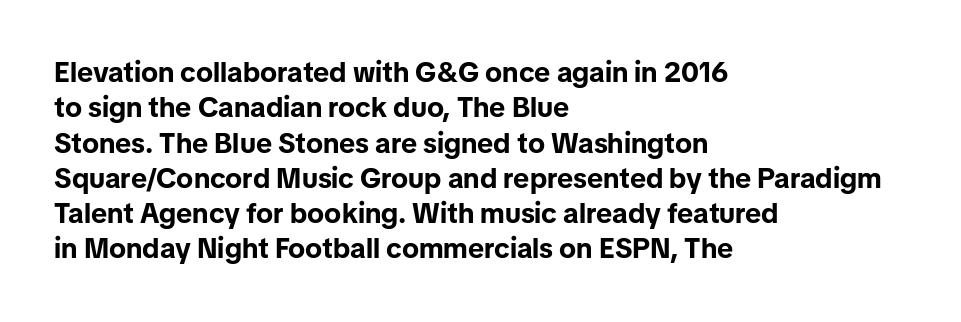
{"serif": "no", "italic": "no", "bold": "yes", "weight": "bold", "width": "normal", "stroke_contrast": "low", "x_height": "medium", "monospaced": "no", "underline": "no", "align": "left", "line_spacing": "normal", "line_spacing_ratio": 1.26, "letter_spacing": "normal", "letter_spacing_em": 0.0, "glyph_px": 28}
